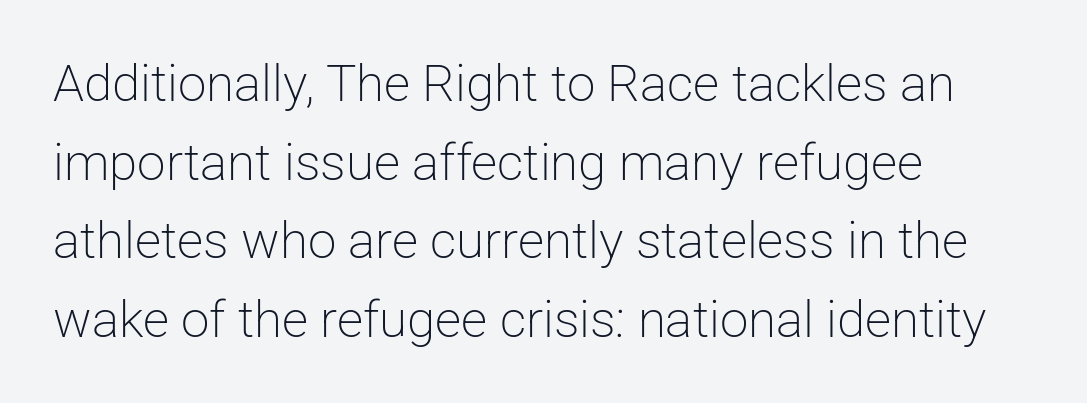
Q: Is the text bold? A: No.
Q: Is the text italic (slanted)? A: No, it is upright.
Q: Is the typeface a serif or a sans-serif typeface? A: Sans-serif.
Q: Is the text underlined? A: No.
Q: How is the paragraph aligned? A: Left-aligned.
Q: Is the spacing between letters normal or unusually wide? A: Normal.
Q: Is the spacing between lines tight, normal or loose? A: Normal.
Q: Width (condensed, normal, or wide)? A: Normal.
Q: Stroke contrast? A: Low.
Q: x-height? A: Medium.
Q: Monospaced? A: No.
